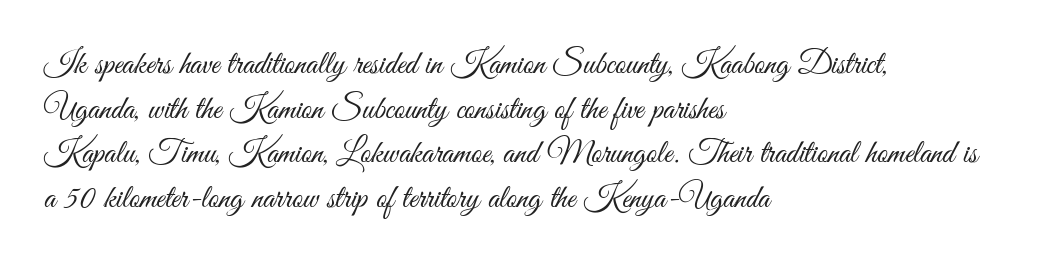
Q: Is the text bold? A: No.
Q: Is the text italic (slanted)? A: Yes.
Q: Is the typeface a serif or a sans-serif typeface? A: Sans-serif.
Q: Is the text underlined? A: No.
Q: How is the paragraph aligned? A: Left-aligned.
Q: Is the spacing between letters normal or unusually wide? A: Normal.
Q: Is the spacing between lines tight, normal or loose? A: Normal.
Q: Width (condensed, normal, or wide)? A: Condensed.
Q: Stroke contrast? A: Medium.
Q: x-height? A: Small.
Q: Monospaced? A: No.
